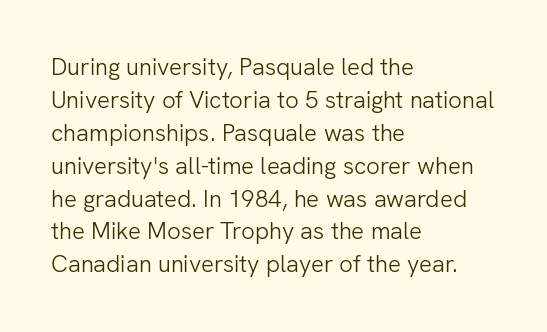
Q: Is the text bold? A: No.
Q: Is the text italic (slanted)? A: No, it is upright.
Q: Is the text underlined? A: No.
Q: How is the paragraph aligned? A: Left-aligned.
Q: Is the spacing between letters normal or unusually wide? A: Normal.
Q: Is the spacing between lines tight, normal or loose? A: Normal.
